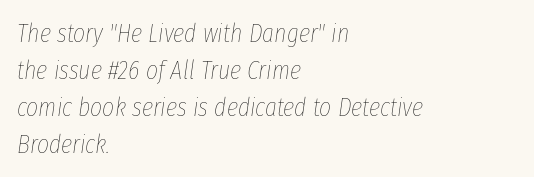
Tracking value appears to be zero — textbook default spacing. The letterforms sit at book weight or below. Beneath every word, the page is bare. The font's italic variant was chosen for this text. The leading is moderate, giving the passage an even texture.
